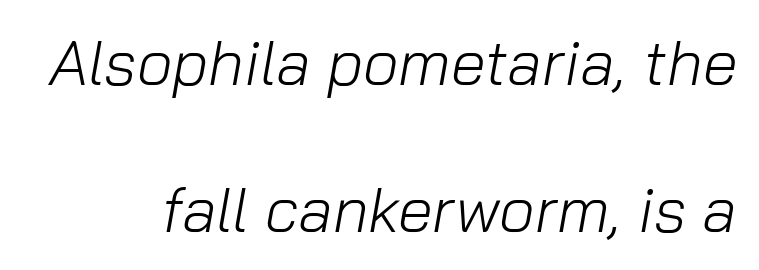
The image shows 63 px light type, italic (leaning right); set loose line spacing (2.33x), normal letter spacing, not underlined; low stroke contrast and a medium x-height.
